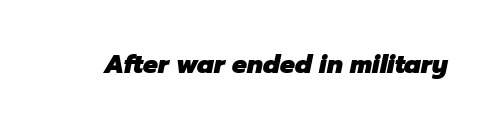
Q: Is the text bold? A: Yes.
Q: Is the text italic (slanted)? A: Yes, it leans right by about 12 degrees.
Q: Is the text underlined? A: No.
Q: Is the spacing between letters normal or unusually wide? A: Normal.
